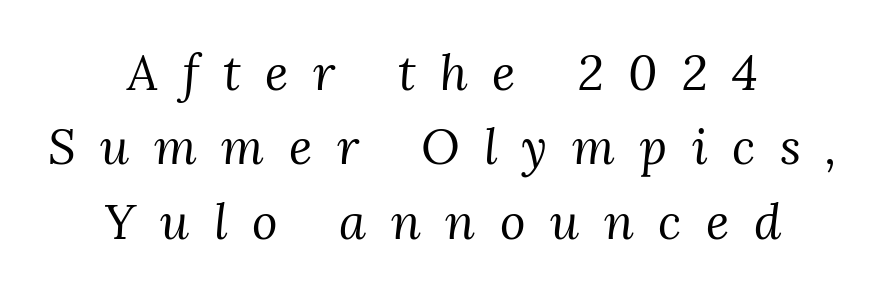
The image shows 49 px regular-weight serif type, italic (leaning right); set centered, normal line spacing (1.52x), unusually wide letter spacing (+0.5 em), not underlined; medium stroke contrast and a medium x-height.
